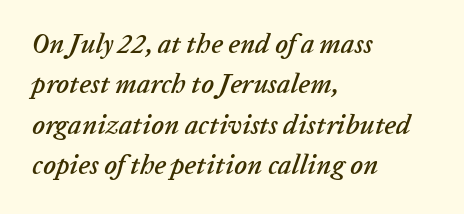
The image shows 27 px text type, italic (leaning right); set left-aligned, normal line spacing (1.5x), normal letter spacing, not underlined.
